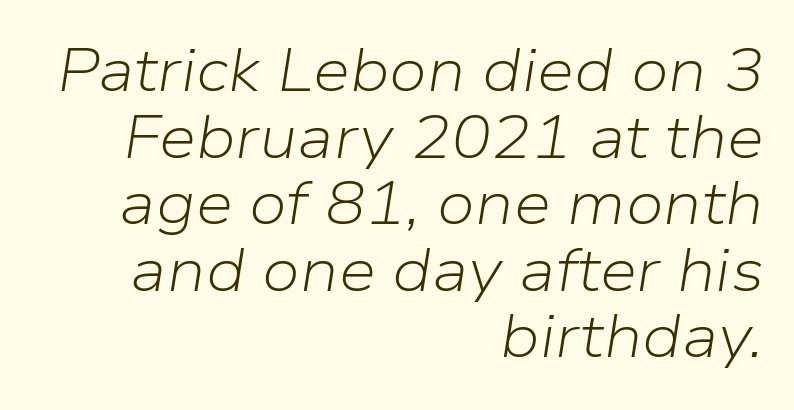
The image shows 60 px light type, italic (leaning right); set right-aligned, tight line spacing (1.11x), normal letter spacing, not underlined; low stroke contrast and a medium x-height.
